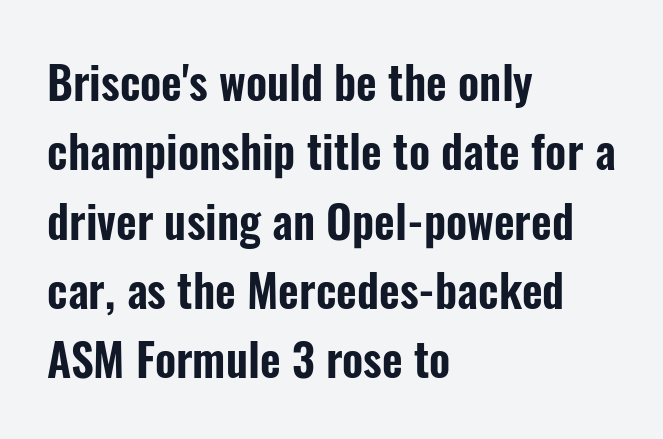
Q: Is the text italic (slanted)? A: No, it is upright.
Q: Is the typeface a serif or a sans-serif typeface? A: Sans-serif.
Q: Is the text underlined? A: No.
Q: How is the paragraph aligned? A: Left-aligned.
Q: Is the spacing between letters normal or unusually wide? A: Normal.
Q: Is the spacing between lines tight, normal or loose? A: Normal.
Q: Width (condensed, normal, or wide)? A: Condensed.
Q: Stroke contrast? A: Low.
Q: x-height? A: Medium.
Q: Monospaced? A: No.
